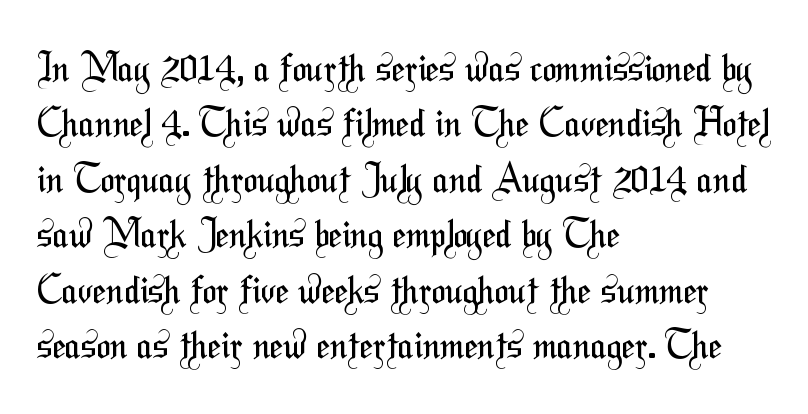
The image shows 38 px regular-weight, condensed sans-serif type; set left-aligned, normal line spacing (1.46x), normal letter spacing, not underlined; medium stroke contrast and a medium x-height.
